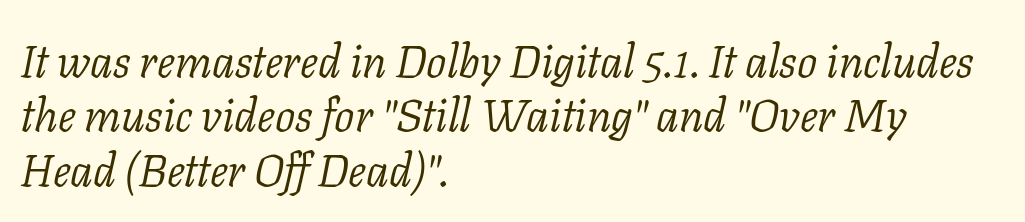
Q: Is the text bold? A: No.
Q: Is the text italic (slanted)? A: Yes, it leans right by about 11 degrees.
Q: Is the typeface a serif or a sans-serif typeface? A: Serif.
Q: Is the text underlined? A: No.
Q: How is the paragraph aligned? A: Left-aligned.
Q: Is the spacing between letters normal or unusually wide? A: Normal.
Q: Width (condensed, normal, or wide)? A: Normal.
Q: Stroke contrast? A: Low.
Q: x-height? A: Medium.
Q: Monospaced? A: No.
